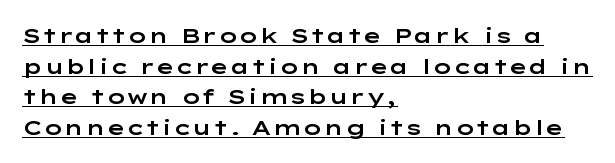
Q: Is the text italic (slanted)? A: No, it is upright.
Q: Is the text underlined? A: Yes.
Q: How is the paragraph aligned? A: Left-aligned.
Q: Is the spacing between letters normal or unusually wide? A: Normal.
Q: Is the spacing between lines tight, normal or loose? A: Normal.
